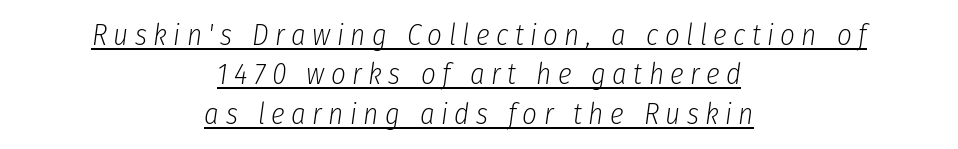
When letters slant like this, we call the style italic. Stroke mass is kept to a normal reading level or below. This is underlined copy, the kind a proofreader might mark for attention. Each letter keeps its own natural width here, so spacing adapts to shape. The line texture is sparse and dotted thanks to wide tracking.
